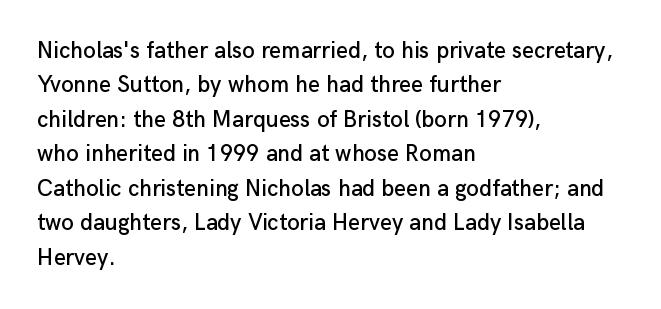
The specimen omits any rule beneath the text block's lines. The line-height multiplier appears to be the usual default. Posture: upright roman. The letters sit at their default tracking, neither squeezed nor spread.
